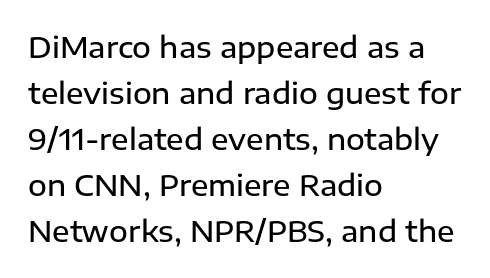
The image shows 29 px semibold sans-serif type, upright; set left-aligned, normal line spacing (1.59x), normal letter spacing, not underlined; low stroke contrast and a medium x-height.
